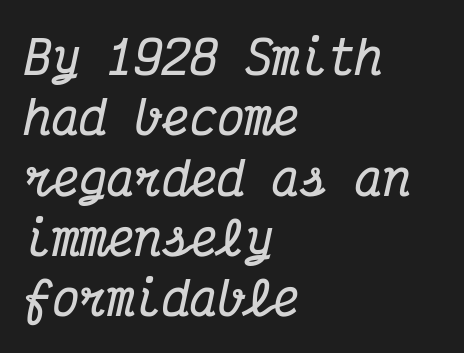
The image shows 46 px bold, condensed serif type, italic (leaning right), monospaced; set left-aligned, normal line spacing (1.31x), normal letter spacing, not underlined; medium stroke contrast and a medium x-height.
